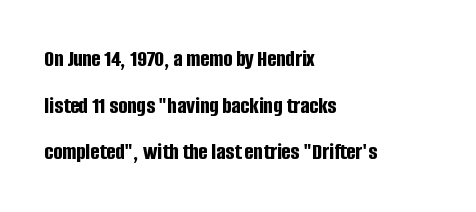
{"italic": "no", "bold": "yes", "underline": "no", "align": "left", "line_spacing": "loose", "line_spacing_ratio": 1.94, "letter_spacing": "normal", "letter_spacing_em": 0.0, "glyph_px": 24}
